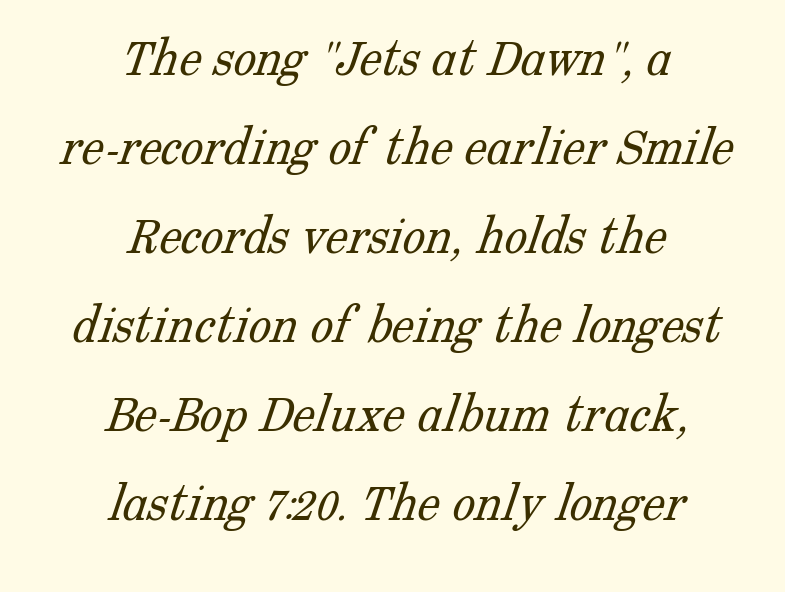
{"serif": "yes", "bold": "no", "weight": "light", "width": "normal", "stroke_contrast": "low", "x_height": "medium", "monospaced": "no", "underline": "no", "align": "center", "line_spacing": "normal", "line_spacing_ratio": 1.56, "letter_spacing": "normal", "letter_spacing_em": 0.0, "glyph_px": 57}
